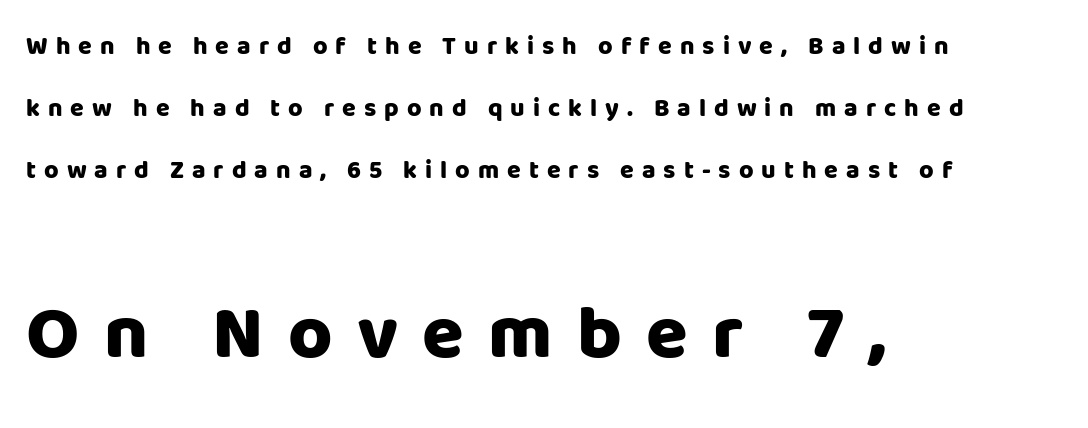
{"serif": "no", "italic": "no", "bold": "yes", "weight": "heavy", "width": "normal", "stroke_contrast": "low", "x_height": "large", "monospaced": "no", "underline": "no", "align": "left", "line_spacing": "loose", "line_spacing_ratio": 2.48, "letter_spacing": "wide", "letter_spacing_em": 0.32, "larger_block": "second", "size_ratio": 3.04, "glyph_px": 76}
